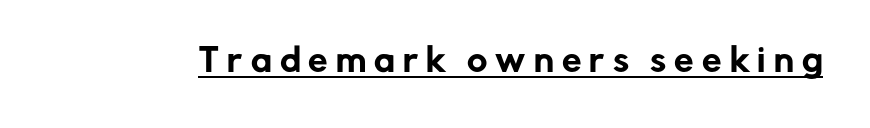
Q: Is the text italic (slanted)? A: No, it is upright.
Q: Is the typeface a serif or a sans-serif typeface? A: Sans-serif.
Q: Is the text underlined? A: Yes.
Q: Is the spacing between letters normal or unusually wide? A: Unusually wide.
Q: Width (condensed, normal, or wide)? A: Normal.
Q: Stroke contrast? A: Low.
Q: x-height? A: Medium.
Q: Monospaced? A: No.
